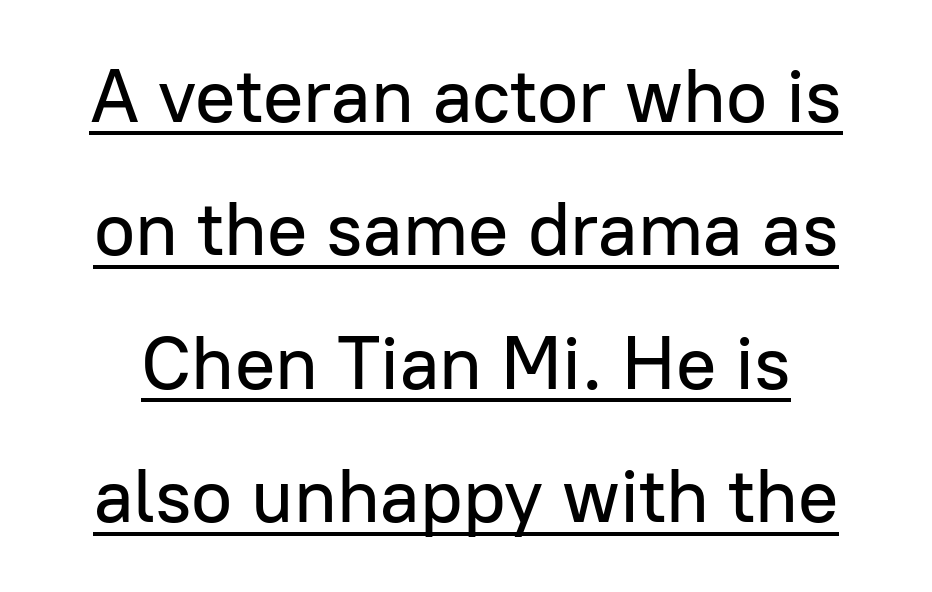
What stands out about the letter spacing? Nothing — it is the standard amount. The lettering holds an erect, upright posture throughout. Nope, no serifs anywhere on these letters. Varying glyph widths throughout — classic text-font behaviour. Quick note: underline on.
